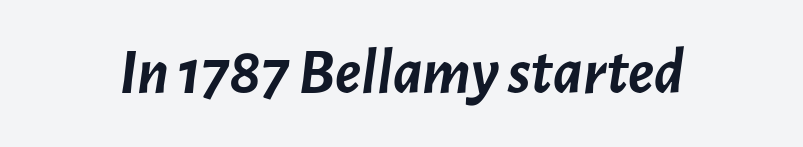
Q: Is the text bold? A: Yes.
Q: Is the text italic (slanted)? A: Yes, it leans right by about 7 degrees.
Q: Is the text underlined? A: No.
Q: Is the spacing between letters normal or unusually wide? A: Normal.
Q: Width (condensed, normal, or wide)? A: Normal.
Q: Stroke contrast? A: Low.
Q: x-height? A: Medium.
Q: Monospaced? A: No.
